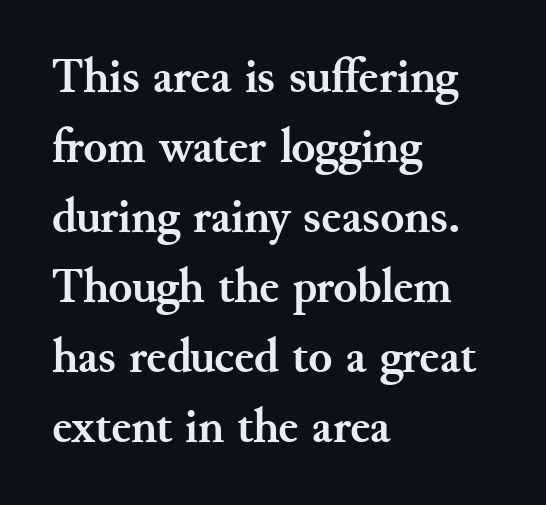
Q: Is the text bold? A: Yes.
Q: Is the text italic (slanted)? A: No, it is upright.
Q: Is the typeface a serif or a sans-serif typeface? A: Serif.
Q: Is the text underlined? A: No.
Q: How is the paragraph aligned? A: Left-aligned.
Q: Is the spacing between letters normal or unusually wide? A: Normal.
Q: Is the spacing between lines tight, normal or loose? A: Normal.
Q: Width (condensed, normal, or wide)? A: Normal.
Q: Stroke contrast? A: Medium.
Q: x-height? A: Small.
Q: Monospaced? A: No.
